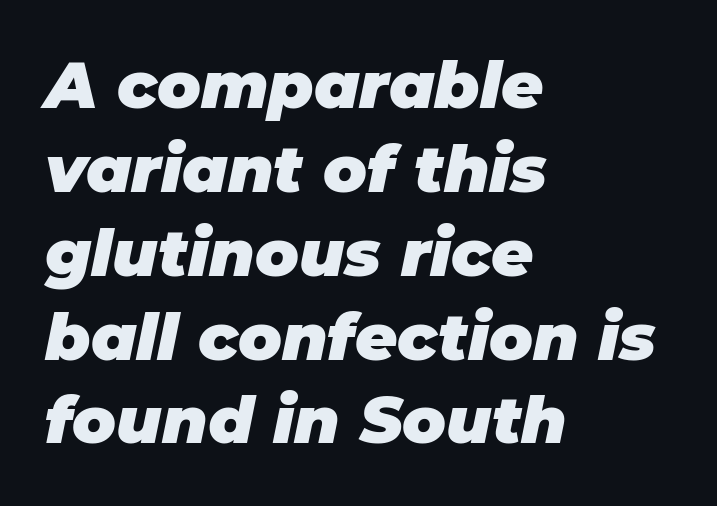
Honestly, there is no underline to notice here at all. Italic: yes, the glyphs are oblique. These lines are rendered in a variable-pitch font. Standard letterfit; no display-style spreading of the glyphs.
